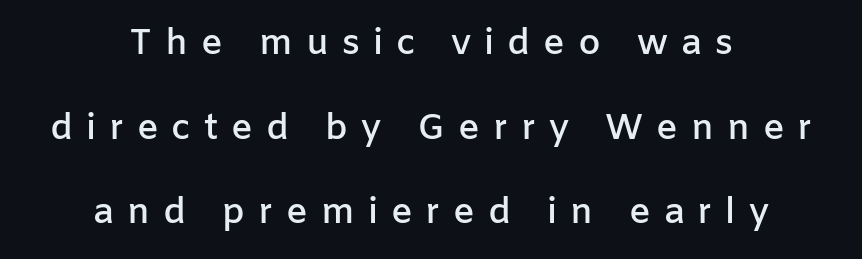
{"serif": "no", "italic": "no", "bold": "semi", "weight": "semibold", "width": "normal", "stroke_contrast": "low", "x_height": "medium", "monospaced": "no", "underline": "no", "align": "center", "line_spacing": "loose", "line_spacing_ratio": 2.35, "letter_spacing": "wide", "letter_spacing_em": 0.36, "glyph_px": 36}
